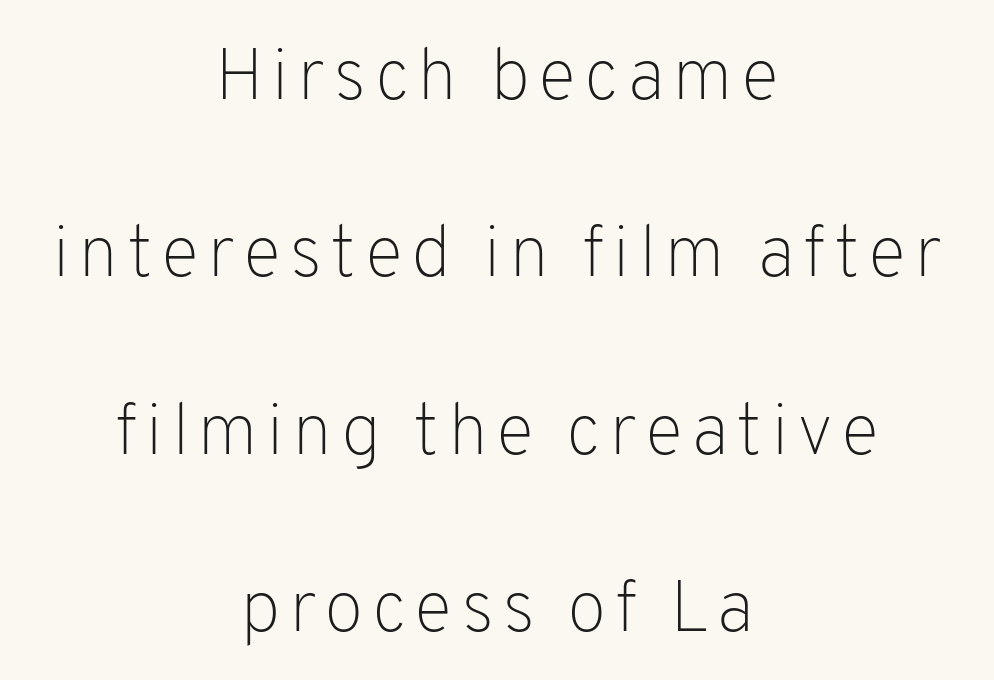
{"serif": "no", "italic": "no", "bold": "no", "weight": "light", "width": "normal", "stroke_contrast": "low", "x_height": "medium", "monospaced": "no", "underline": "no", "align": "center", "line_spacing": "loose", "line_spacing_ratio": 2.43, "glyph_px": 73}
